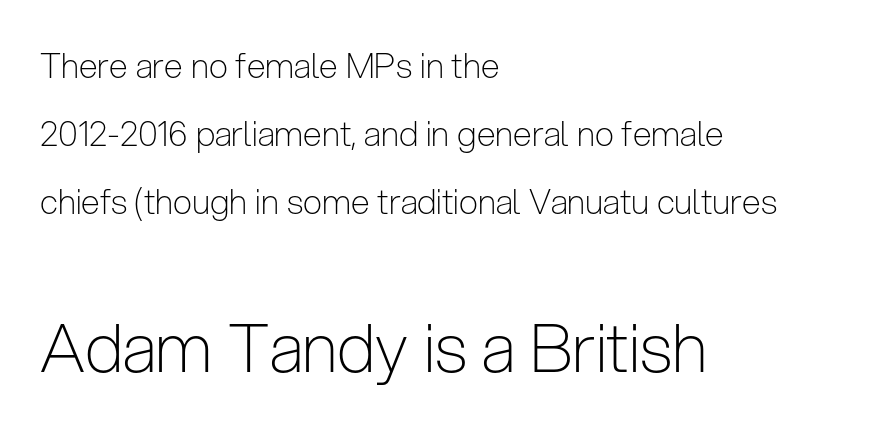
{"serif": "no", "italic": "no", "bold": "no", "weight": "light", "width": "condensed", "stroke_contrast": "low", "x_height": "medium", "monospaced": "no", "underline": "no", "align": "left", "line_spacing": "loose", "line_spacing_ratio": 2.0, "letter_spacing": "normal", "letter_spacing_em": 0.0, "larger_block": "second", "size_ratio": 1.97, "glyph_px": 67}
